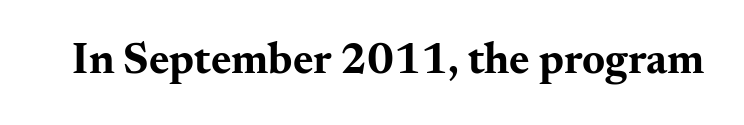
The words here are not underlined. Between one letter and the next there's only the usual sliver of space. Typesetter's note: full bold, strokes at maximum text heaviness. Examine the stroke ends and you'll spot serifs. Each letter keeps its own natural width here, so spacing adapts to shape. The typography opts for an upright posture over an oblique one.
